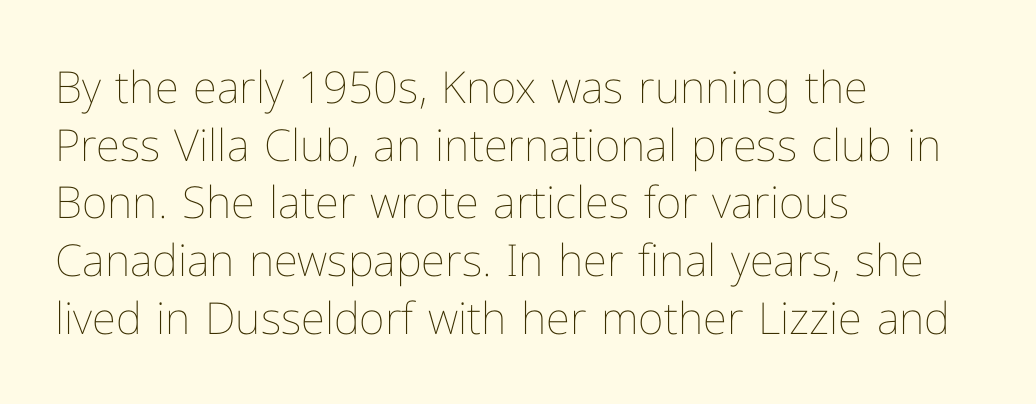
Does the lettering tilt? It doesn't — this is upright. The text block is weighted toward the left margin, trailing off unevenly rightward. Here the designer chose a conventional face with non-uniform glyph widths. Check the space under the baseline: it is left empty.
